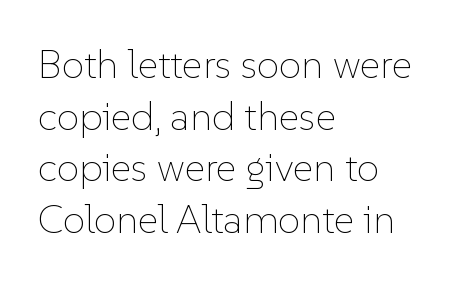
Q: Is the text bold? A: No.
Q: Is the text italic (slanted)? A: No, it is upright.
Q: Is the text underlined? A: No.
Q: How is the paragraph aligned? A: Left-aligned.
Q: Is the spacing between letters normal or unusually wide? A: Normal.
Q: Is the spacing between lines tight, normal or loose? A: Normal.
Q: Width (condensed, normal, or wide)? A: Normal.
Q: Stroke contrast? A: Low.
Q: x-height? A: Medium.
Q: Monospaced? A: No.
